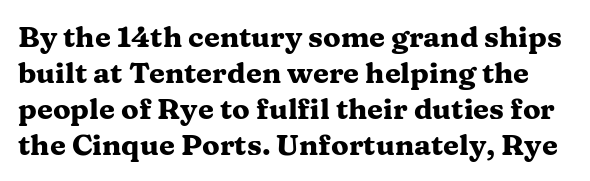
{"serif": "yes", "italic": "no", "bold": "yes", "weight": "heavy", "width": "wide", "stroke_contrast": "medium", "x_height": "medium", "monospaced": "no", "underline": "no", "line_spacing_ratio": 1.24, "letter_spacing": "normal", "letter_spacing_em": 0.0, "glyph_px": 29}
